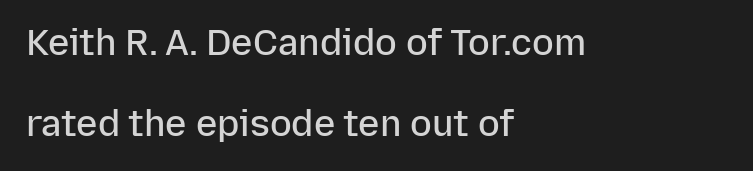
The image shows 36 px semibold sans-serif type, upright; set left-aligned, loose line spacing (2.26x), normal letter spacing, not underlined; low stroke contrast and a medium x-height.
